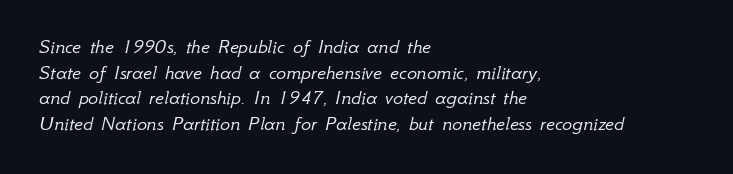
The image shows 21 px text type, italic (leaning right); set left-aligned, line spacing 1.22x, normal letter spacing, not underlined.
